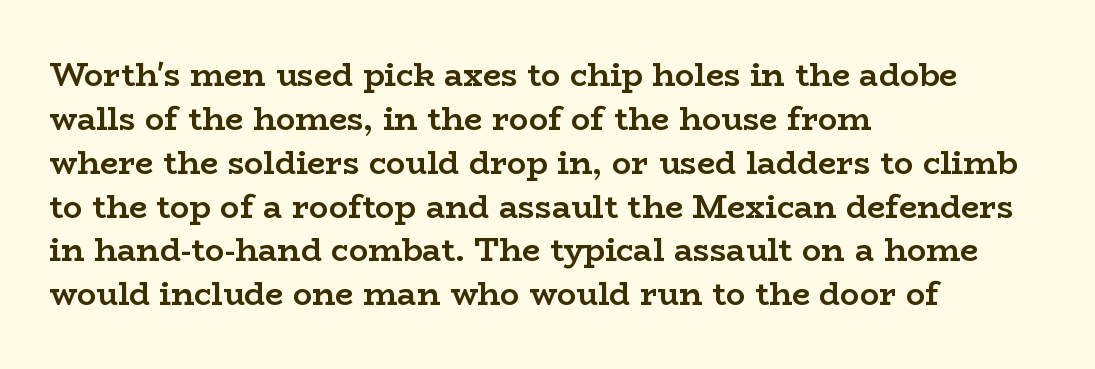
Q: Is the text bold? A: Yes.
Q: Is the text italic (slanted)? A: No, it is upright.
Q: Is the typeface a serif or a sans-serif typeface? A: Serif.
Q: Is the text underlined? A: No.
Q: How is the paragraph aligned? A: Left-aligned.
Q: Is the spacing between letters normal or unusually wide? A: Normal.
Q: Is the spacing between lines tight, normal or loose? A: Normal.
Q: Width (condensed, normal, or wide)? A: Wide.
Q: Stroke contrast? A: Low.
Q: x-height? A: Medium.
Q: Monospaced? A: No.
